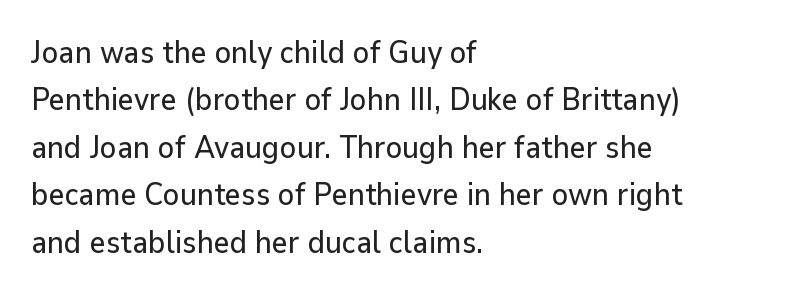
The horizontal fit of the characters is conventional and even. You could not count columns in this text — the font is proportionally spaced. Check where the strokes stop: nothing finishes them off — pure sans. Honestly, the row spacing looks completely unremarkable.
